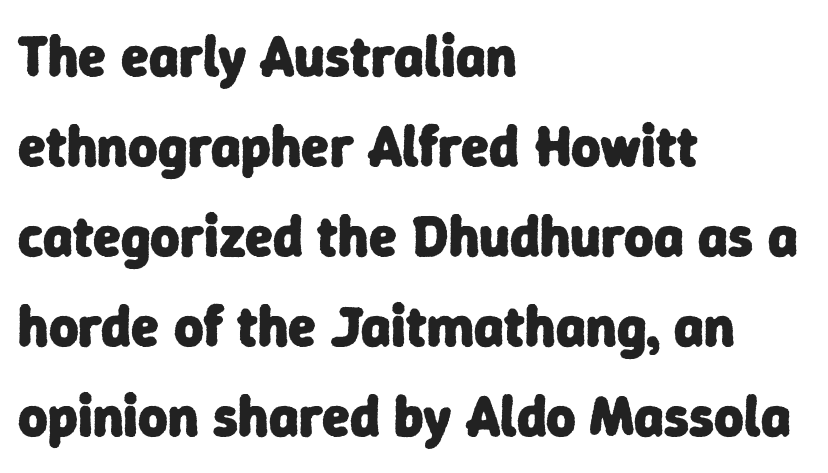
The image shows 57 px heavy sans-serif type; set left-aligned, normal line spacing (1.58x), normal letter spacing, not underlined; low stroke contrast and a medium x-height.
